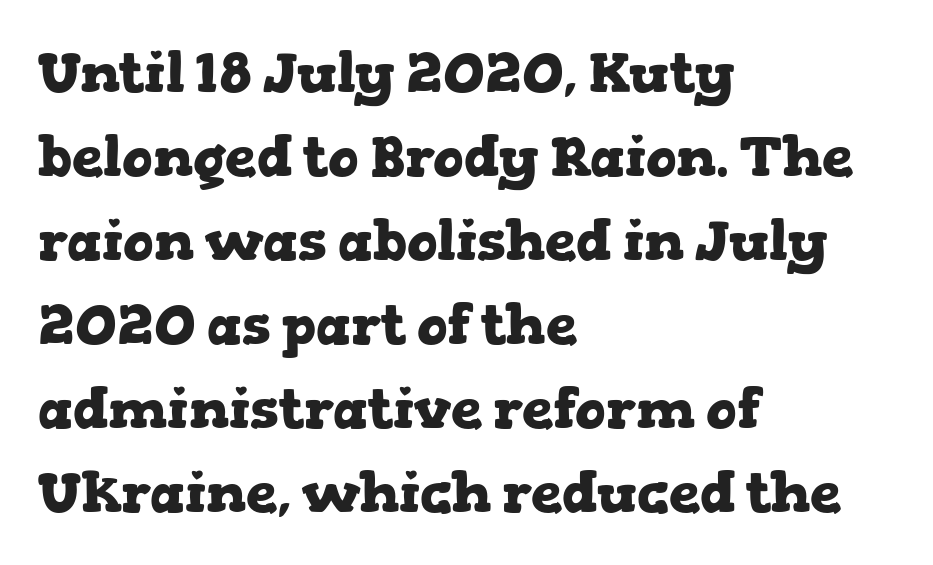
{"serif": "yes", "italic": "no", "bold": "yes", "weight": "heavy", "width": "wide", "stroke_contrast": "low", "x_height": "medium", "monospaced": "no", "underline": "no", "align": "left", "line_spacing": "normal", "line_spacing_ratio": 1.5, "letter_spacing": "normal", "letter_spacing_em": 0.0, "glyph_px": 56}
